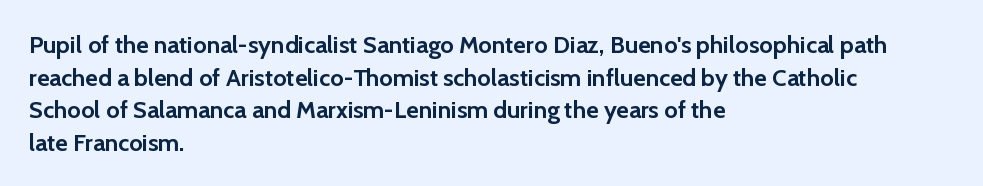
{"italic": "no", "bold": "yes", "underline": "no", "align": "left", "line_spacing": "normal", "line_spacing_ratio": 1.36, "letter_spacing": "normal", "letter_spacing_em": 0.0, "glyph_px": 24}
